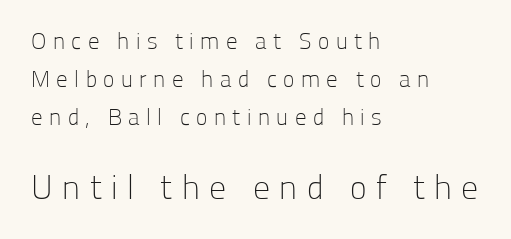
{"serif": "no", "italic": "no", "bold": "no", "weight": "light", "width": "normal", "stroke_contrast": "low", "x_height": "medium", "monospaced": "no", "underline": "no", "align": "left", "line_spacing": "normal", "line_spacing_ratio": 1.66, "letter_spacing": "wide", "letter_spacing_em": 0.28, "larger_block": "second", "size_ratio": 1.48, "glyph_px": 34}
